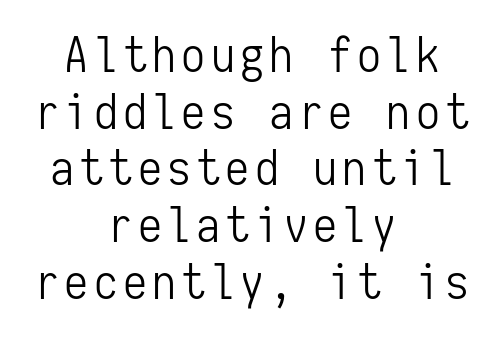
The type sits square on the baseline with zero lean. Each letter's strokes conclude bluntly, with no projecting serifs. If you folded the block vertically in half, each line would mirror itself in length. These lines are rendered in a fixed-pitch font.
